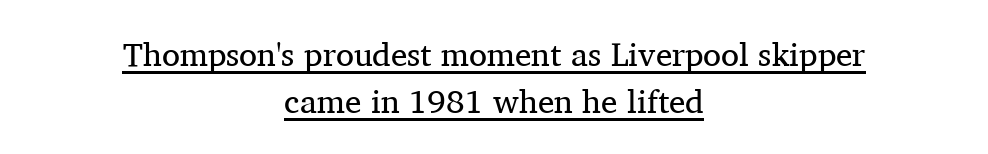
Q: Is the text bold? A: No.
Q: Is the text italic (slanted)? A: No, it is upright.
Q: Is the typeface a serif or a sans-serif typeface? A: Serif.
Q: Is the text underlined? A: Yes.
Q: How is the paragraph aligned? A: Centered.
Q: Is the spacing between letters normal or unusually wide? A: Normal.
Q: Is the spacing between lines tight, normal or loose? A: Normal.
Q: Width (condensed, normal, or wide)? A: Normal.
Q: Stroke contrast? A: Medium.
Q: x-height? A: Medium.
Q: Monospaced? A: No.
